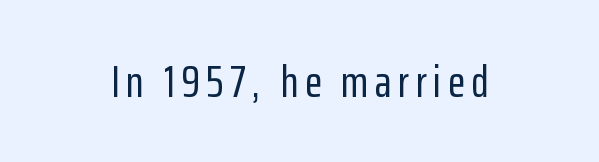
Q: Is the text italic (slanted)? A: No, it is upright.
Q: Is the typeface a serif or a sans-serif typeface? A: Sans-serif.
Q: Is the text underlined? A: No.
Q: How is the paragraph aligned? A: Centered.
Q: Width (condensed, normal, or wide)? A: Condensed.
Q: Stroke contrast? A: Low.
Q: x-height? A: Medium.
Q: Monospaced? A: No.
